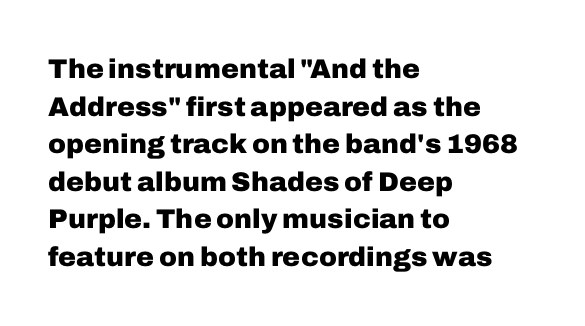
Q: Is the text bold? A: Yes.
Q: Is the text italic (slanted)? A: No, it is upright.
Q: Is the text underlined? A: No.
Q: How is the paragraph aligned? A: Left-aligned.
Q: Is the spacing between letters normal or unusually wide? A: Normal.
Q: Is the spacing between lines tight, normal or loose? A: Normal.
